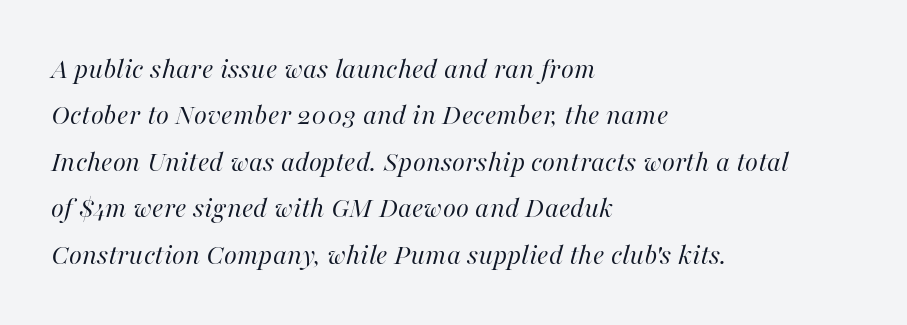
{"italic": "yes", "lean": "right", "slant_degrees": 16, "bold": "no", "weight": "regular", "width": "normal", "stroke_contrast": "high", "x_height": "medium", "monospaced": "no", "underline": "no", "align": "left", "line_spacing": "normal", "line_spacing_ratio": 1.55, "letter_spacing": "normal", "letter_spacing_em": 0.0, "glyph_px": 30}
